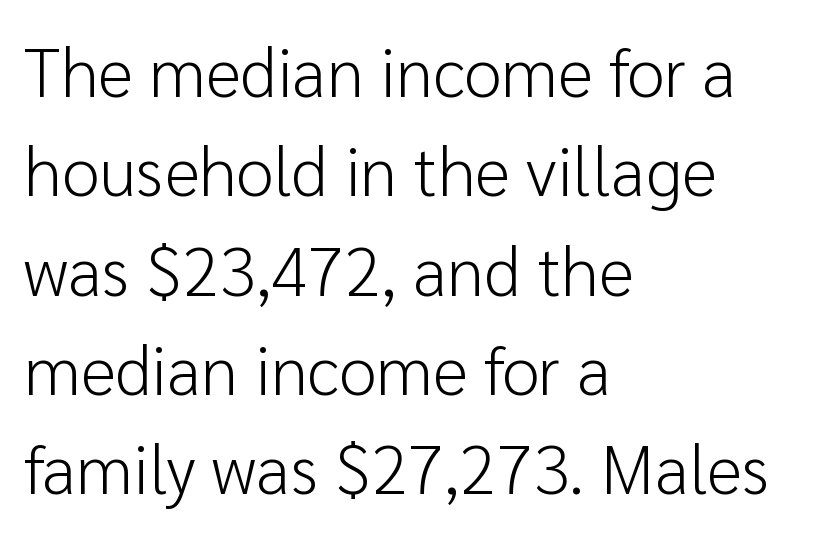
Q: Is the text bold? A: No.
Q: Is the text italic (slanted)? A: No, it is upright.
Q: Is the typeface a serif or a sans-serif typeface? A: Sans-serif.
Q: Is the text underlined? A: No.
Q: How is the paragraph aligned? A: Left-aligned.
Q: Is the spacing between letters normal or unusually wide? A: Normal.
Q: Is the spacing between lines tight, normal or loose? A: Normal.
Q: Width (condensed, normal, or wide)? A: Normal.
Q: Stroke contrast? A: Low.
Q: x-height? A: Medium.
Q: Monospaced? A: No.
